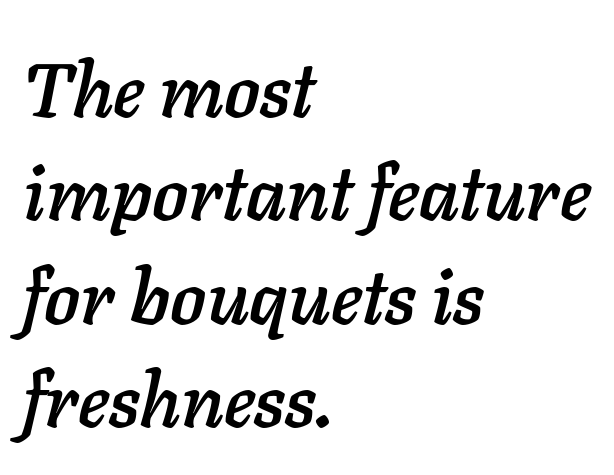
{"italic": "yes", "lean": "right", "slant_degrees": 11, "width": "normal", "stroke_contrast": "low", "x_height": "medium", "monospaced": "no", "underline": "no", "align": "left", "line_spacing": "normal", "line_spacing_ratio": 1.38, "letter_spacing": "normal", "letter_spacing_em": 0.0, "glyph_px": 75}
